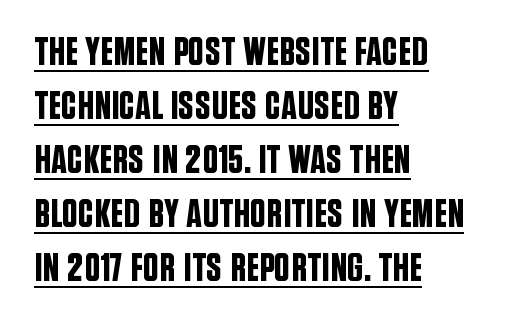
{"serif": "no", "italic": "no", "width": "condensed", "stroke_contrast": "low", "x_height": "large", "monospaced": "no", "underline": "yes", "align": "left", "line_spacing": "normal", "line_spacing_ratio": 1.35, "letter_spacing": "normal", "letter_spacing_em": 0.0, "glyph_px": 40}
